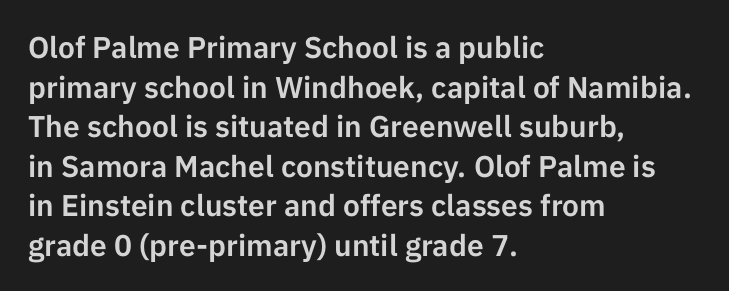
The image shows 30 px sans-serif type, upright; set left-aligned, normal line spacing (1.32x), normal letter spacing, not underlined; low stroke contrast and a medium x-height.
